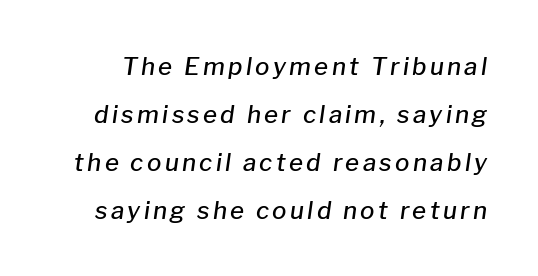
The image shows 24 px text type, italic (leaning right); set loose line spacing (2.0x), not underlined.
